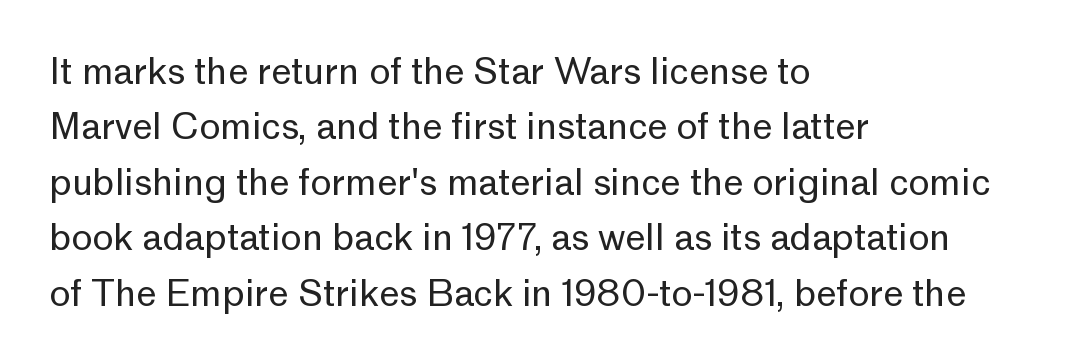
{"serif": "no", "italic": "no", "bold": "no", "weight": "regular", "width": "normal", "stroke_contrast": "low", "x_height": "medium", "monospaced": "no", "underline": "no", "align": "left", "line_spacing": "normal", "line_spacing_ratio": 1.54, "letter_spacing": "normal", "letter_spacing_em": 0.0, "glyph_px": 36}
